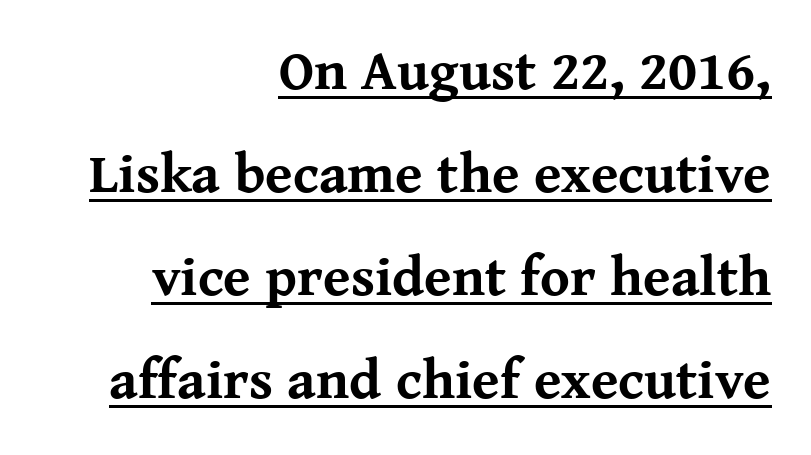
Q: Is the text bold? A: Yes.
Q: Is the text italic (slanted)? A: No, it is upright.
Q: Is the typeface a serif or a sans-serif typeface? A: Serif.
Q: Is the text underlined? A: Yes.
Q: How is the paragraph aligned? A: Right-aligned.
Q: Is the spacing between letters normal or unusually wide? A: Normal.
Q: Width (condensed, normal, or wide)? A: Normal.
Q: Stroke contrast? A: Medium.
Q: x-height? A: Medium.
Q: Monospaced? A: No.
